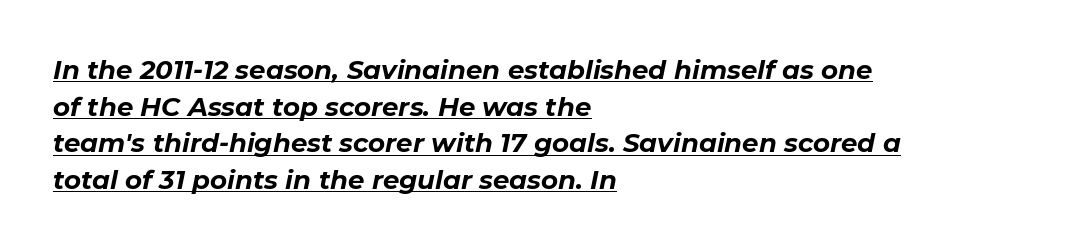
The image shows 26 px bold type, italic (leaning right); set left-aligned, normal line spacing (1.41x), normal letter spacing, underlined.
